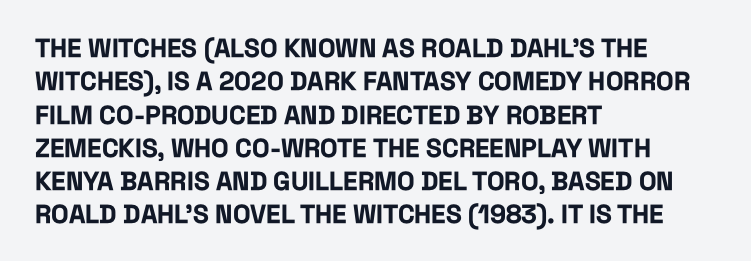
Q: Is the text bold? A: Yes.
Q: Is the text italic (slanted)? A: No, it is upright.
Q: Is the text underlined? A: No.
Q: How is the paragraph aligned? A: Left-aligned.
Q: Is the spacing between letters normal or unusually wide? A: Normal.
Q: Is the spacing between lines tight, normal or loose? A: Normal.
